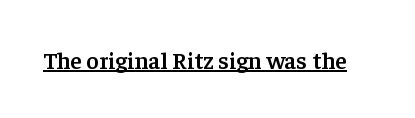
{"italic": "no", "bold": "semi", "underline": "yes", "letter_spacing": "normal", "letter_spacing_em": 0.0, "glyph_px": 24}
